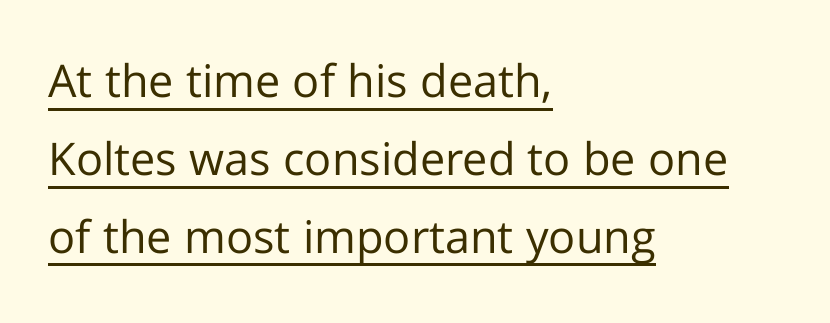
Q: Is the text bold? A: No.
Q: Is the text italic (slanted)? A: No, it is upright.
Q: Is the typeface a serif or a sans-serif typeface? A: Sans-serif.
Q: Is the text underlined? A: Yes.
Q: How is the paragraph aligned? A: Left-aligned.
Q: Is the spacing between letters normal or unusually wide? A: Normal.
Q: Width (condensed, normal, or wide)? A: Normal.
Q: Stroke contrast? A: Low.
Q: x-height? A: Medium.
Q: Monospaced? A: No.
